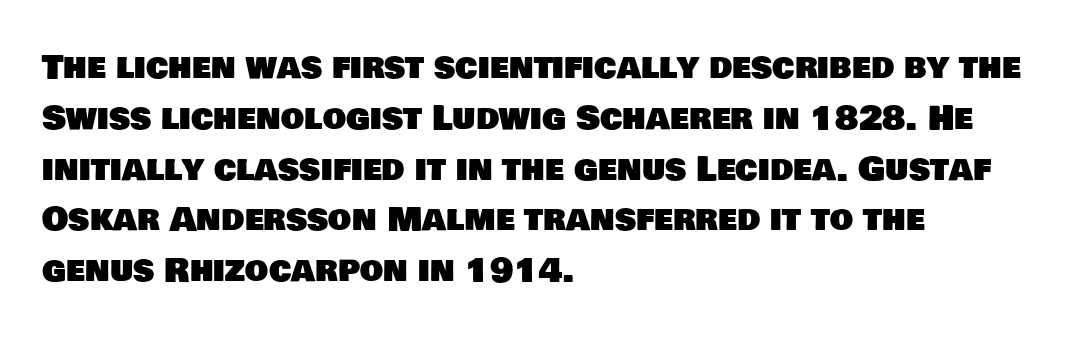
Q: Is the typeface a serif or a sans-serif typeface? A: Sans-serif.
Q: Is the text underlined? A: No.
Q: How is the paragraph aligned? A: Left-aligned.
Q: Is the spacing between letters normal or unusually wide? A: Normal.
Q: Is the spacing between lines tight, normal or loose? A: Normal.
Q: Width (condensed, normal, or wide)? A: Normal.
Q: Stroke contrast? A: Low.
Q: x-height? A: Large.
Q: Monospaced? A: No.
